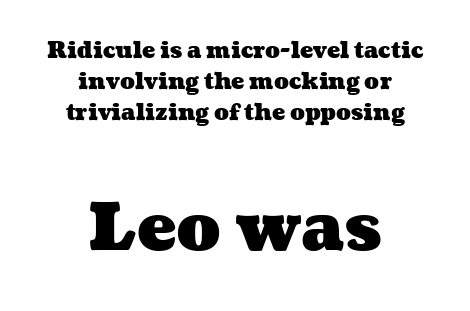
Summary of vertical rhythm: regular, with standard interline spacing. Glance below the letters and you will spot only blank space. The setting favours the middle, as headings and verse often do. Strong, thick strokes mark this as bold type.
